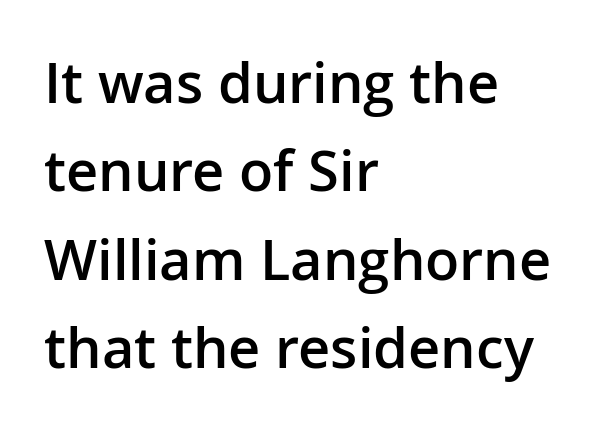
Q: Is the text bold? A: Semi-bold.
Q: Is the text italic (slanted)? A: No, it is upright.
Q: Is the typeface a serif or a sans-serif typeface? A: Sans-serif.
Q: Is the text underlined? A: No.
Q: How is the paragraph aligned? A: Left-aligned.
Q: Is the spacing between letters normal or unusually wide? A: Normal.
Q: Is the spacing between lines tight, normal or loose? A: Normal.
Q: Width (condensed, normal, or wide)? A: Normal.
Q: Stroke contrast? A: Low.
Q: x-height? A: Medium.
Q: Monospaced? A: No.
